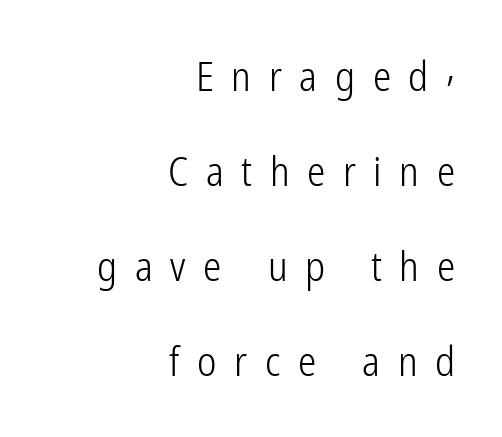
Q: Is the text bold? A: No.
Q: Is the text italic (slanted)? A: No, it is upright.
Q: Is the typeface a serif or a sans-serif typeface? A: Sans-serif.
Q: Is the text underlined? A: No.
Q: How is the paragraph aligned? A: Right-aligned.
Q: Is the spacing between letters normal or unusually wide? A: Unusually wide.
Q: Is the spacing between lines tight, normal or loose? A: Loose.
Q: Width (condensed, normal, or wide)? A: Condensed.
Q: Stroke contrast? A: Low.
Q: x-height? A: Medium.
Q: Monospaced? A: No.
